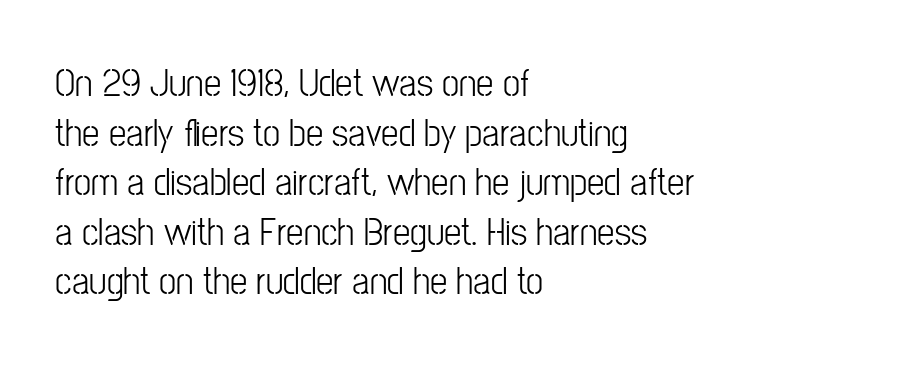
Q: Is the text bold? A: No.
Q: Is the text italic (slanted)? A: No, it is upright.
Q: Is the typeface a serif or a sans-serif typeface? A: Sans-serif.
Q: Is the text underlined? A: No.
Q: How is the paragraph aligned? A: Left-aligned.
Q: Is the spacing between letters normal or unusually wide? A: Normal.
Q: Is the spacing between lines tight, normal or loose? A: Normal.
Q: Width (condensed, normal, or wide)? A: Condensed.
Q: Stroke contrast? A: Low.
Q: x-height? A: Medium.
Q: Monospaced? A: No.
